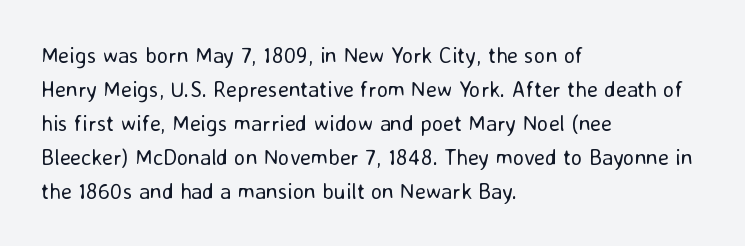
Q: Is the text bold? A: No.
Q: Is the text italic (slanted)? A: No, it is upright.
Q: Is the text underlined? A: No.
Q: How is the paragraph aligned? A: Left-aligned.
Q: Is the spacing between letters normal or unusually wide? A: Normal.
Q: Is the spacing between lines tight, normal or loose? A: Normal.
